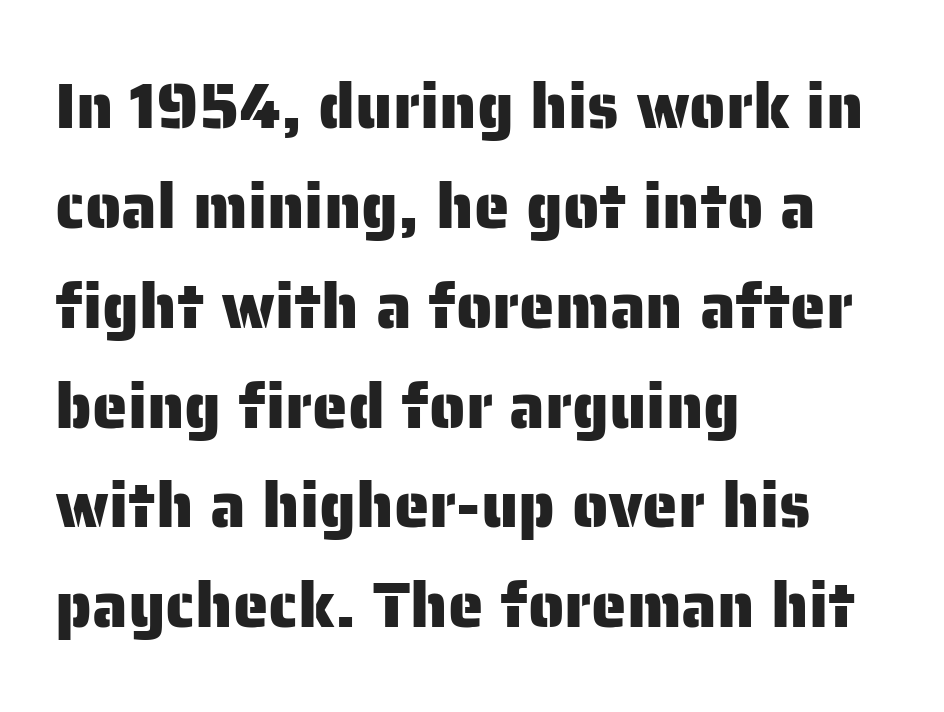
The image shows 64 px sans-serif type, upright; set left-aligned, normal line spacing (1.56x), normal letter spacing, not underlined; low stroke contrast and a medium x-height.
